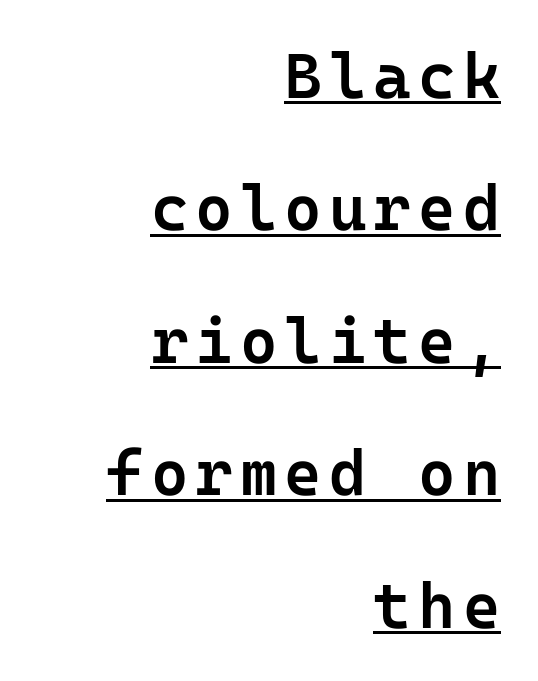
{"serif": "no", "italic": "no", "bold": "semi", "weight": "semibold", "width": "normal", "stroke_contrast": "low", "x_height": "medium", "underline": "yes", "align": "right", "line_spacing": "loose", "line_spacing_ratio": 2.07, "glyph_px": 64}
